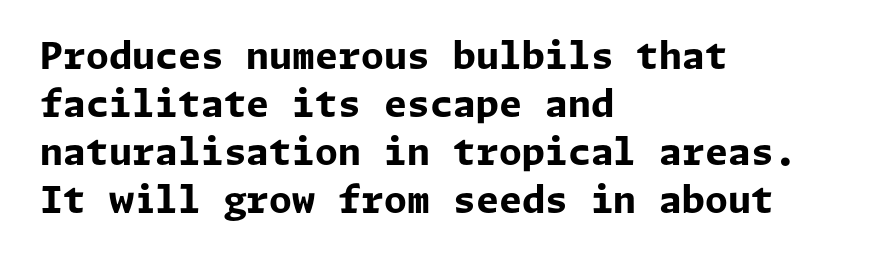
{"serif": "no", "italic": "no", "bold": "yes", "weight": "bold", "width": "normal", "stroke_contrast": "low", "x_height": "medium", "underline": "no", "align": "left", "line_spacing": "normal", "line_spacing_ratio": 1.3, "letter_spacing": "normal", "letter_spacing_em": 0.0, "glyph_px": 37}
